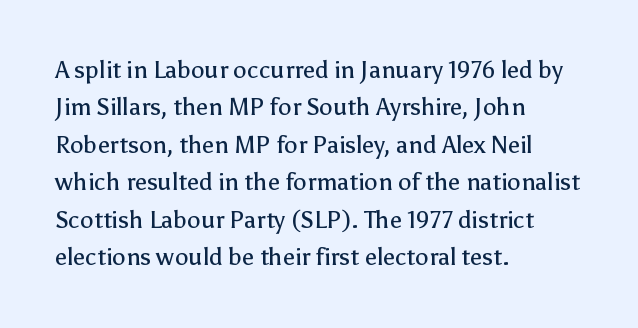
Evenly set lines give the paragraph a standard silhouette. Here the glyphs are tracked normally, forming tight word shapes. Rule under the text: the space is simply empty. Italic? Not at all — the glyphs are vertical. These glyphs show unthickened strokes, regular width or finer.
